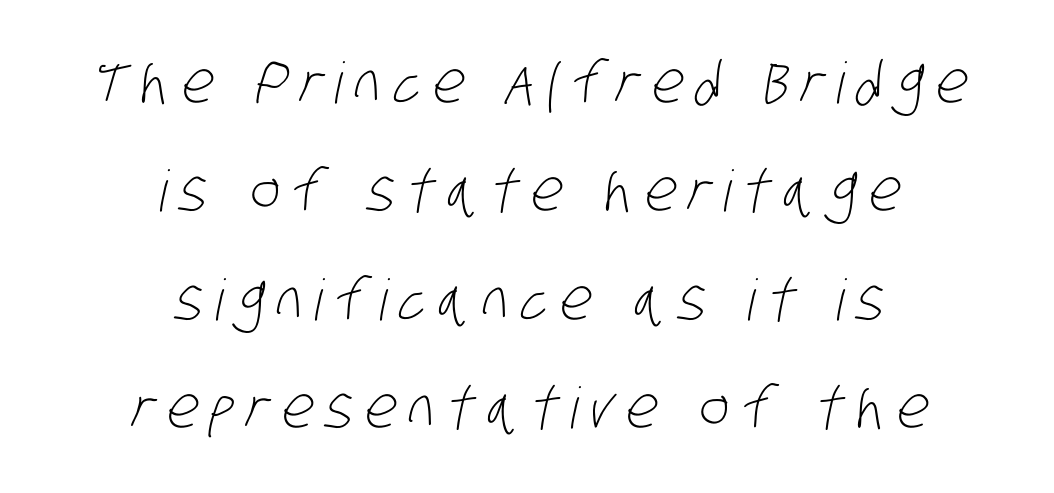
Q: Is the text bold? A: No.
Q: Is the typeface a serif or a sans-serif typeface? A: Sans-serif.
Q: Is the text underlined? A: No.
Q: How is the paragraph aligned? A: Centered.
Q: Is the spacing between letters normal or unusually wide? A: Unusually wide.
Q: Is the spacing between lines tight, normal or loose? A: Loose.
Q: Width (condensed, normal, or wide)? A: Condensed.
Q: Stroke contrast? A: Low.
Q: x-height? A: Large.
Q: Monospaced? A: No.
